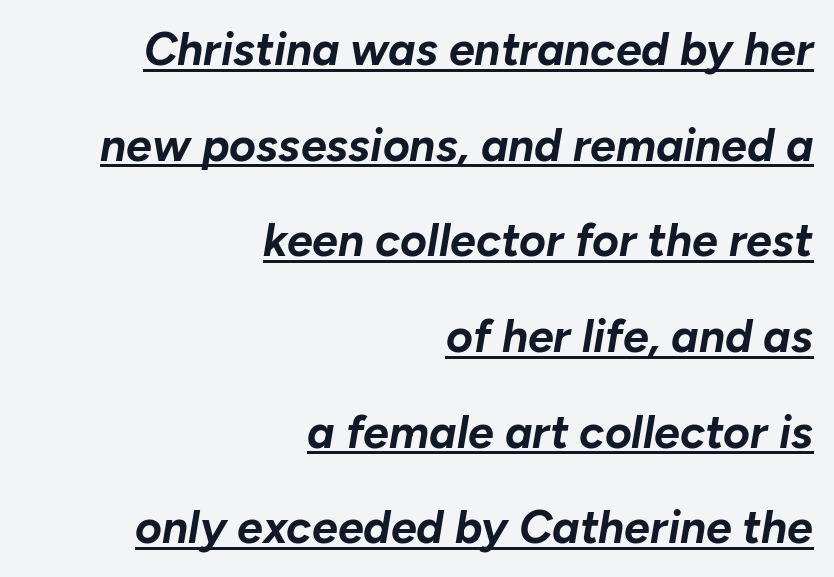
The image shows 46 px bold type, italic (leaning right); set right-aligned, loose line spacing (2.08x), normal letter spacing, underlined; low stroke contrast and a medium x-height.
